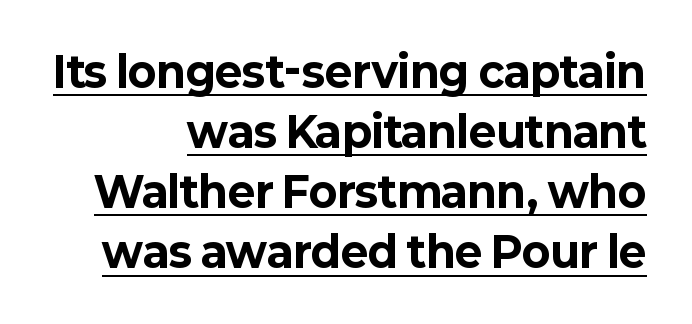
{"serif": "no", "italic": "no", "bold": "yes", "weight": "bold", "width": "normal", "stroke_contrast": "low", "x_height": "medium", "monospaced": "no", "underline": "yes", "align": "right", "line_spacing": "normal", "line_spacing_ratio": 1.43, "letter_spacing": "normal", "letter_spacing_em": 0.0, "glyph_px": 42}
